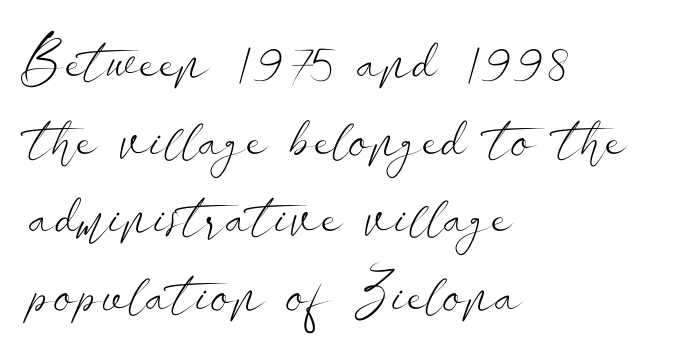
Typeset ragged right — the left edge is the straight one. Quick note: interline space is typical. A typesetter would label this face a sans. Look at the tracking — it's just the regular setting, nothing added.
